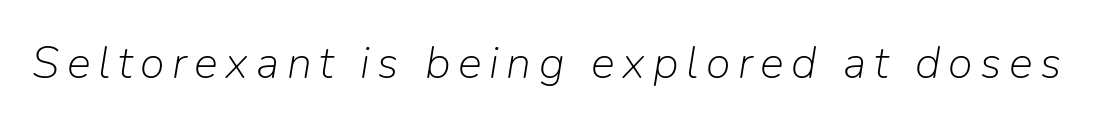
An italicized treatment has been applied to the whole sample. Proportional: the letters do not fall into vertical columns. Decoration check: the copy has no underline. The cut favours lightness, reaching ordinary text weight at its darkest.
